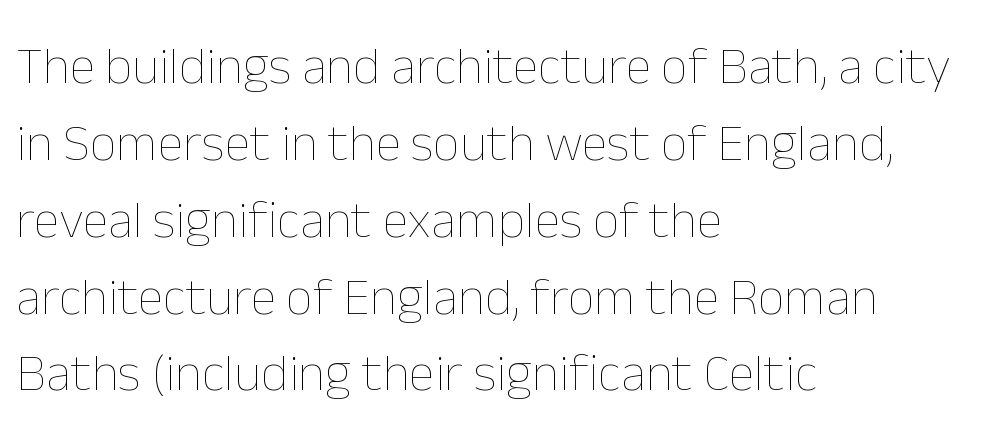
The image shows 53 px thin type, upright; set left-aligned, normal line spacing (1.45x), normal letter spacing, not underlined; low stroke contrast and a medium x-height.
